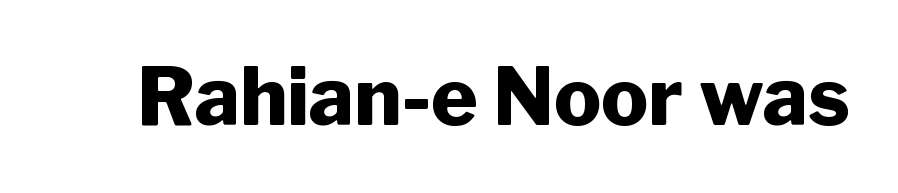
Type style note: lacks serifs. Students, this is bold: see how much ink each stroke carries. This sample has the flowing, uneven cadence of proportional lettering. Look at the tracking — it's just the regular setting, nothing added. The foot of each line stays bare and open. This sample uses an upright cut, with every glyph sitting square on the baseline.
